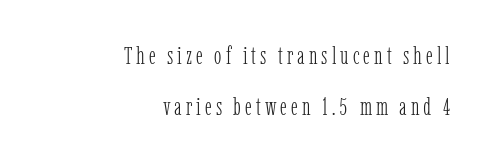
Q: Is the text bold? A: No.
Q: Is the text italic (slanted)? A: No, it is upright.
Q: Is the text underlined? A: No.
Q: How is the paragraph aligned? A: Right-aligned.
Q: Is the spacing between lines tight, normal or loose? A: Loose.
